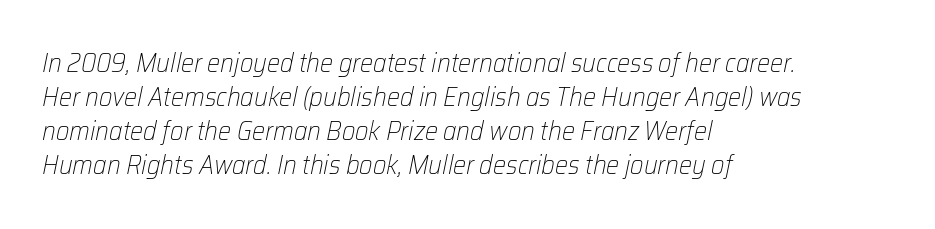
The image shows 26 px text type, italic (leaning right); set left-aligned, normal line spacing (1.31x), normal letter spacing, not underlined.
